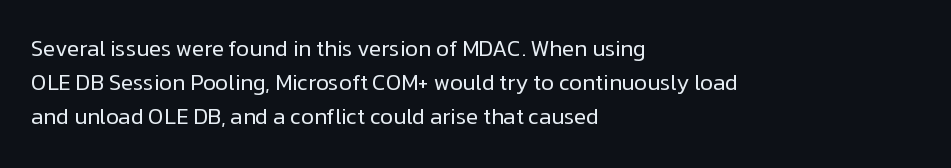
{"italic": "no", "bold": "no", "underline": "no", "align": "left", "line_spacing": "normal", "line_spacing_ratio": 1.54, "letter_spacing": "normal", "letter_spacing_em": 0.0, "glyph_px": 22}
